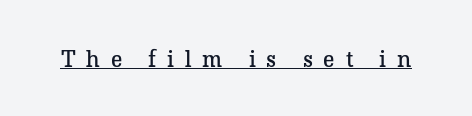
The string is rendered with underlining switched on. Substantial extra tracking has been applied to these lines. The letters stand straight up with perfectly vertical stems. Nothing heavy about these letters — not bold at all.
